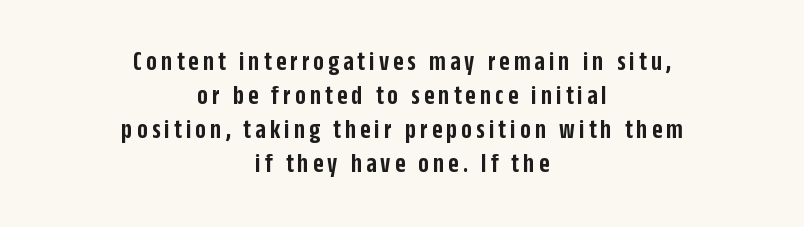
{"serif": "no", "italic": "no", "bold": "semi", "weight": "semibold", "width": "condensed", "stroke_contrast": "low", "x_height": "large", "monospaced": "no", "underline": "no", "align": "center", "line_spacing_ratio": 1.22, "glyph_px": 28}
